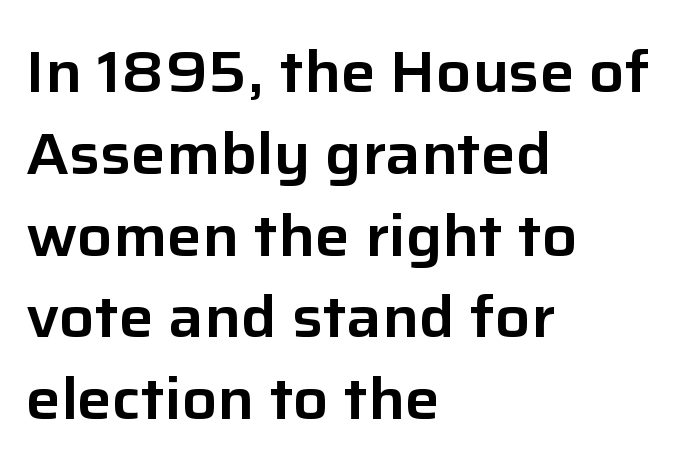
Q: Is the text italic (slanted)? A: No, it is upright.
Q: Is the typeface a serif or a sans-serif typeface? A: Sans-serif.
Q: Is the text underlined? A: No.
Q: How is the paragraph aligned? A: Left-aligned.
Q: Is the spacing between letters normal or unusually wide? A: Normal.
Q: Is the spacing between lines tight, normal or loose? A: Normal.
Q: Width (condensed, normal, or wide)? A: Normal.
Q: Stroke contrast? A: Low.
Q: x-height? A: Medium.
Q: Monospaced? A: No.
